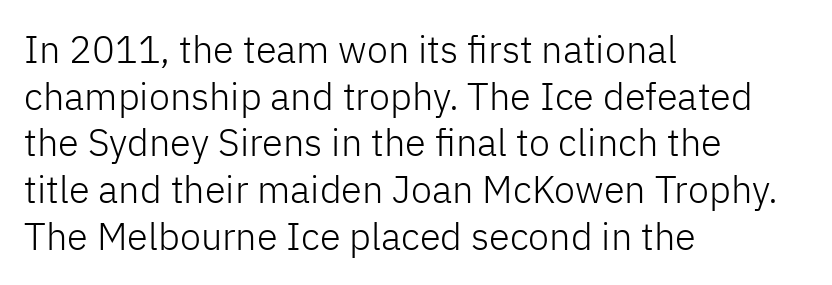
The image shows 38 px light sans-serif type, upright; set left-aligned, line spacing 1.23x, normal letter spacing, not underlined; low stroke contrast and a medium x-height.
